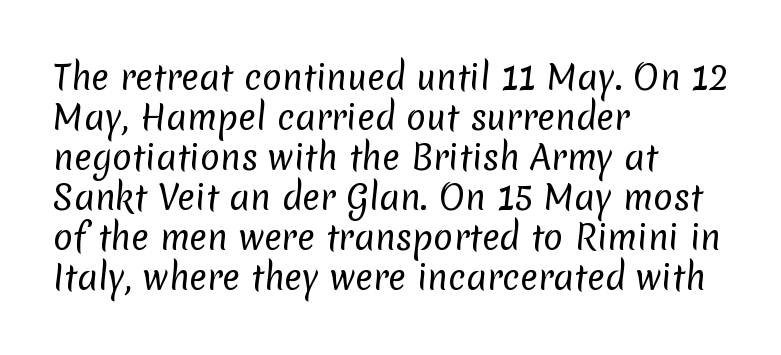
Q: Is the text bold? A: No.
Q: Is the typeface a serif or a sans-serif typeface? A: Sans-serif.
Q: Is the text underlined? A: No.
Q: How is the paragraph aligned? A: Left-aligned.
Q: Is the spacing between letters normal or unusually wide? A: Normal.
Q: Width (condensed, normal, or wide)? A: Normal.
Q: Stroke contrast? A: Low.
Q: x-height? A: Medium.
Q: Monospaced? A: No.
